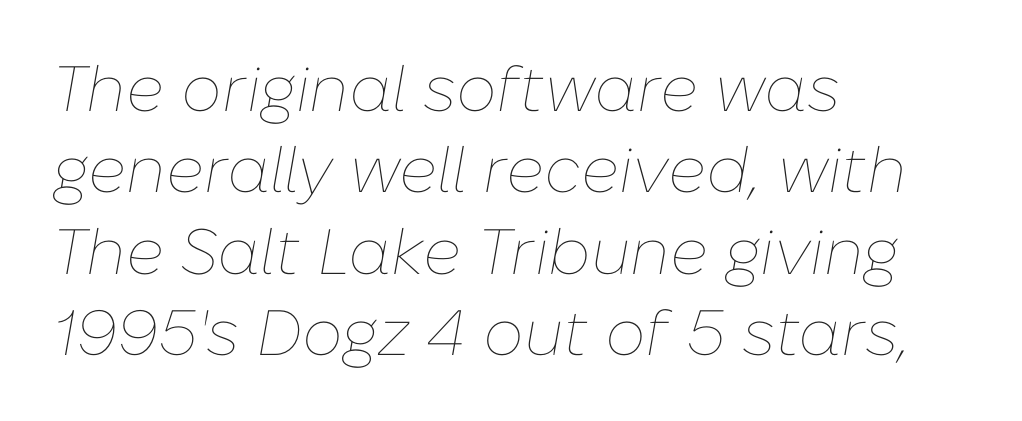
Q: Is the text bold? A: No.
Q: Is the text italic (slanted)? A: Yes, it leans right by about 10 degrees.
Q: Is the text underlined? A: No.
Q: How is the paragraph aligned? A: Left-aligned.
Q: Is the spacing between letters normal or unusually wide? A: Normal.
Q: Is the spacing between lines tight, normal or loose? A: Normal.
Q: Width (condensed, normal, or wide)? A: Normal.
Q: Stroke contrast? A: Low.
Q: x-height? A: Medium.
Q: Monospaced? A: No.
